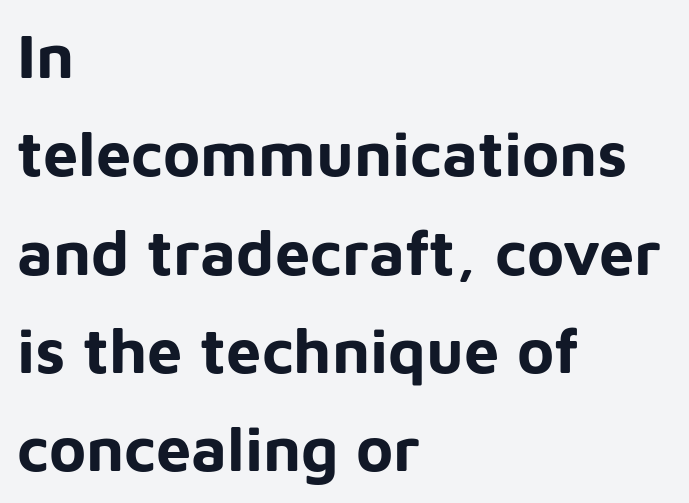
Do the letters lean? They stand straight. The rendering uses natural spacing where letterforms have individual widths. Decoration check: the copy has no underline. A dark, heavy texture on the line: the type is bold. Does the copy run flush right? No — it runs flush left. Observe the ordinary spacing: letters are neighbours, not strangers.
